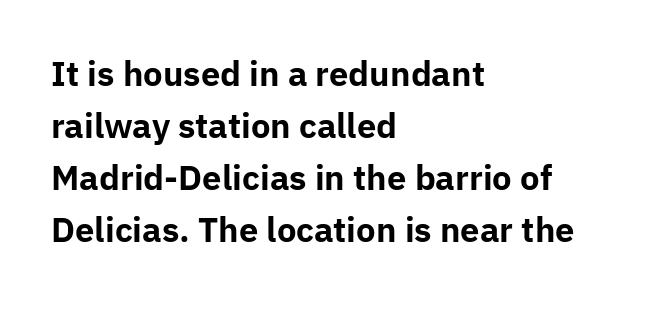
Q: Is the text bold? A: Yes.
Q: Is the text italic (slanted)? A: No, it is upright.
Q: Is the typeface a serif or a sans-serif typeface? A: Sans-serif.
Q: Is the text underlined? A: No.
Q: How is the paragraph aligned? A: Left-aligned.
Q: Is the spacing between letters normal or unusually wide? A: Normal.
Q: Is the spacing between lines tight, normal or loose? A: Normal.
Q: Width (condensed, normal, or wide)? A: Normal.
Q: Stroke contrast? A: Low.
Q: x-height? A: Medium.
Q: Monospaced? A: No.
